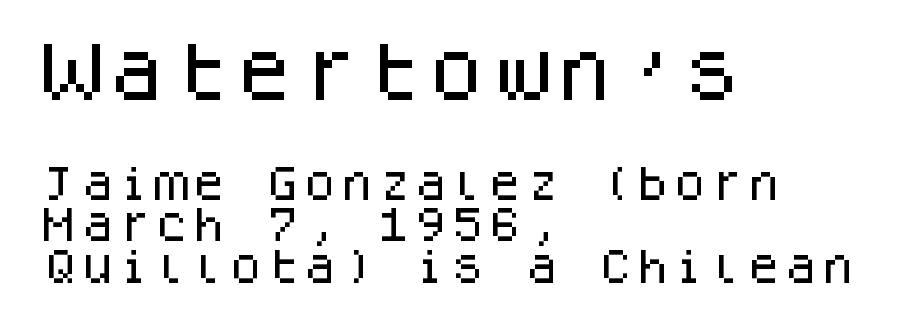
The text was rendered using a sans face with plain stroke endings. The rendering uses a small line-height, squeezing the rows. Type size steps down from the first block to the second. Compared with a centered layout, this one pins lines to the left instead. Ordinary non-slanted type is in use.
